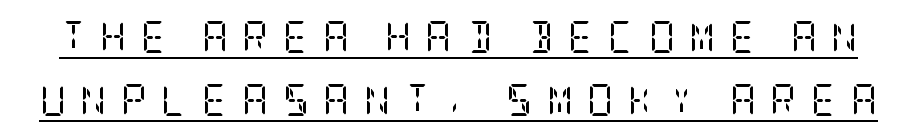
The image shows 32 px regular-weight, condensed serif type, upright; set loose line spacing (1.96x), unusually wide letter spacing (+0.45 em), underlined; low stroke contrast and a large x-height.
